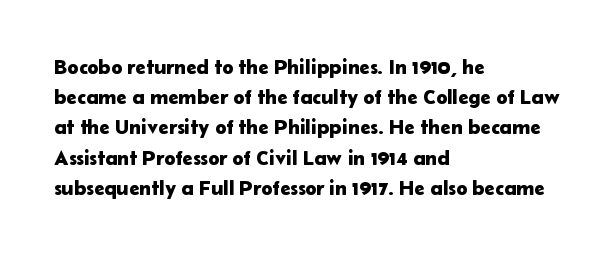
{"italic": "no", "underline": "no", "align": "left", "line_spacing": "normal", "line_spacing_ratio": 1.44, "letter_spacing": "normal", "letter_spacing_em": 0.0, "glyph_px": 21}
